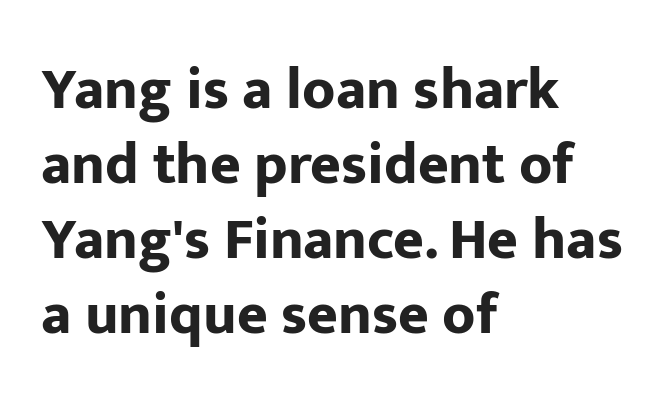
Q: Is the text bold? A: Yes.
Q: Is the text italic (slanted)? A: No, it is upright.
Q: Is the typeface a serif or a sans-serif typeface? A: Sans-serif.
Q: Is the text underlined? A: No.
Q: How is the paragraph aligned? A: Left-aligned.
Q: Is the spacing between letters normal or unusually wide? A: Normal.
Q: Is the spacing between lines tight, normal or loose? A: Normal.
Q: Width (condensed, normal, or wide)? A: Normal.
Q: Stroke contrast? A: Low.
Q: x-height? A: Medium.
Q: Monospaced? A: No.
